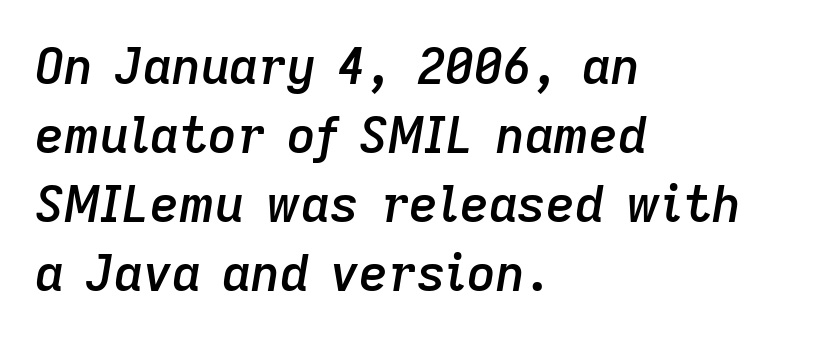
The image shows 50 px semibold type, italic (leaning right); set left-aligned, normal line spacing (1.38x), normal letter spacing, not underlined; low stroke contrast and a medium x-height.
